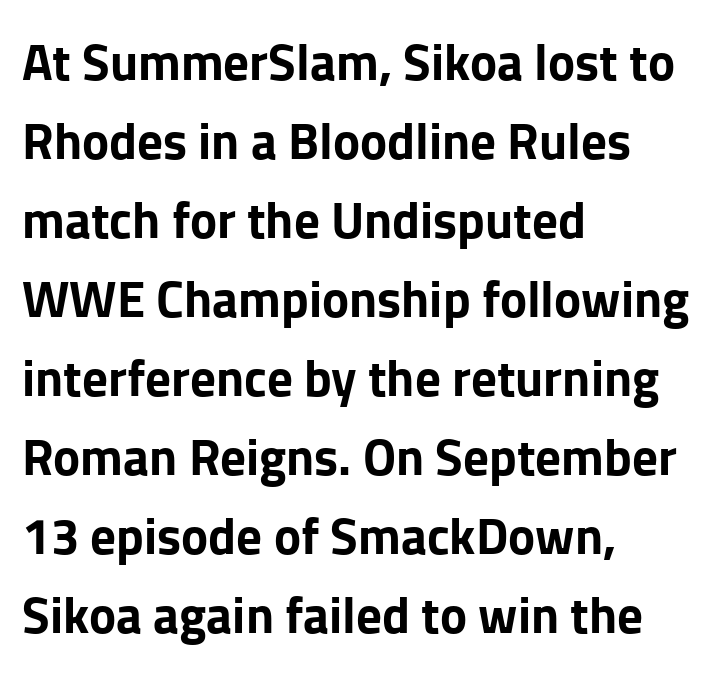
The space directly below the letters is spotless. A sans-serif font was chosen for this passage. Character widths vary here, with narrow letters taking less room than wide ones. Students, observe: this is what conventionally led text looks like. Ordinary non-slanted type is in use.
